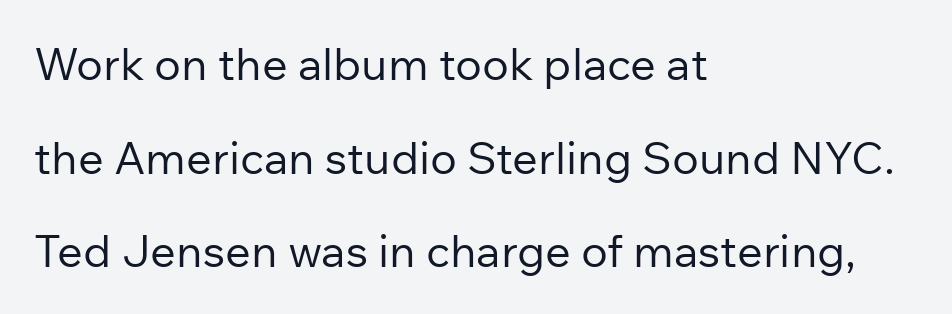
Q: Is the text bold? A: No.
Q: Is the text italic (slanted)? A: No, it is upright.
Q: Is the typeface a serif or a sans-serif typeface? A: Sans-serif.
Q: Is the text underlined? A: No.
Q: How is the paragraph aligned? A: Left-aligned.
Q: Is the spacing between letters normal or unusually wide? A: Normal.
Q: Is the spacing between lines tight, normal or loose? A: Loose.
Q: Width (condensed, normal, or wide)? A: Normal.
Q: Stroke contrast? A: Low.
Q: x-height? A: Medium.
Q: Monospaced? A: No.
